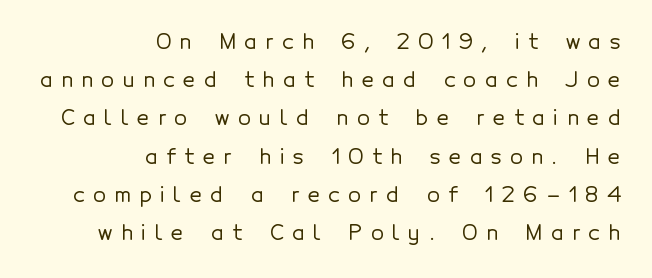
Q: Is the text italic (slanted)? A: No, it is upright.
Q: Is the text underlined? A: No.
Q: How is the paragraph aligned? A: Right-aligned.
Q: Is the spacing between letters normal or unusually wide? A: Unusually wide.
